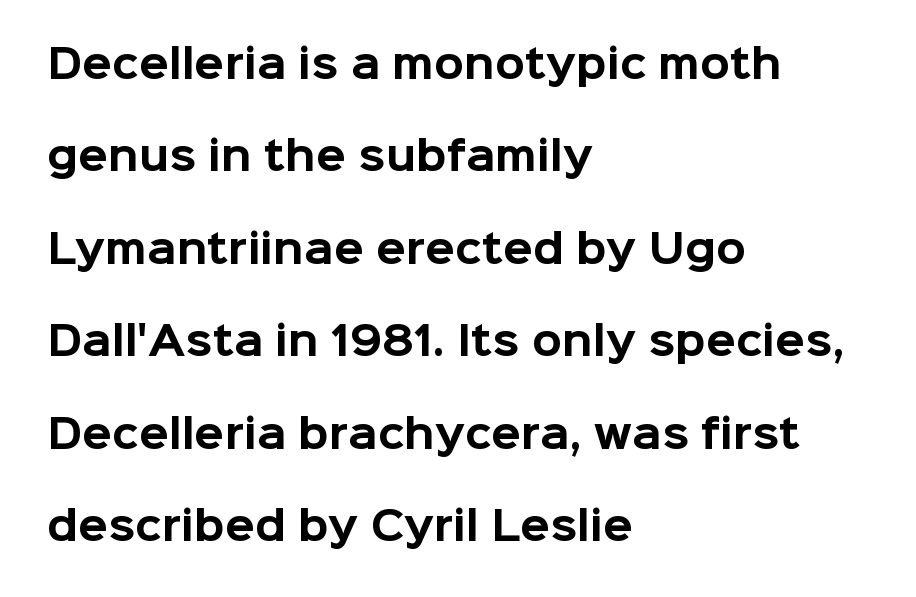
{"serif": "no", "italic": "no", "bold": "yes", "weight": "bold", "width": "normal", "stroke_contrast": "low", "x_height": "medium", "monospaced": "no", "underline": "no", "align": "left", "line_spacing": "loose", "line_spacing_ratio": 2.37, "letter_spacing": "normal", "letter_spacing_em": 0.0, "glyph_px": 39}
